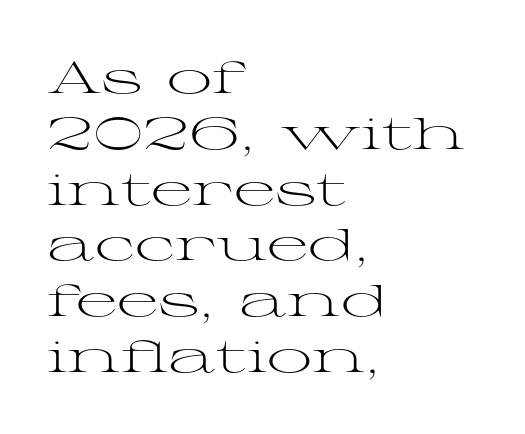
Q: Is the text bold? A: No.
Q: Is the text italic (slanted)? A: No, it is upright.
Q: Is the typeface a serif or a sans-serif typeface? A: Serif.
Q: Is the text underlined? A: No.
Q: How is the paragraph aligned? A: Left-aligned.
Q: Is the spacing between letters normal or unusually wide? A: Normal.
Q: Width (condensed, normal, or wide)? A: Wide.
Q: Stroke contrast? A: Medium.
Q: x-height? A: Medium.
Q: Monospaced? A: No.
